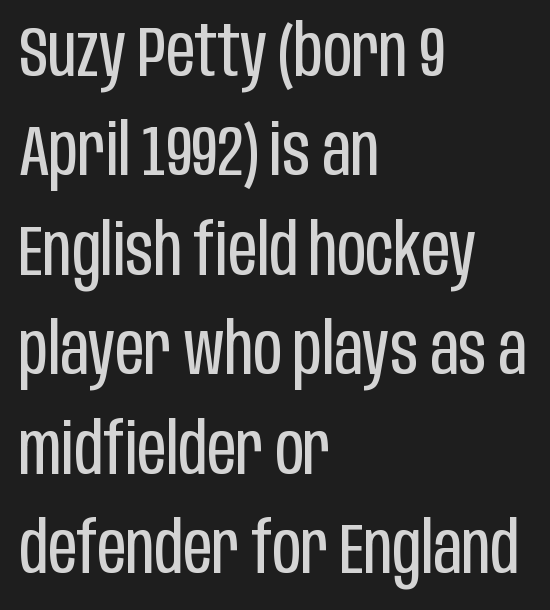
{"serif": "no", "italic": "no", "bold": "no", "weight": "regular", "width": "condensed", "stroke_contrast": "low", "x_height": "large", "monospaced": "no", "underline": "no", "align": "left", "line_spacing": "normal", "line_spacing_ratio": 1.4, "letter_spacing": "normal", "letter_spacing_em": 0.0, "glyph_px": 71}
